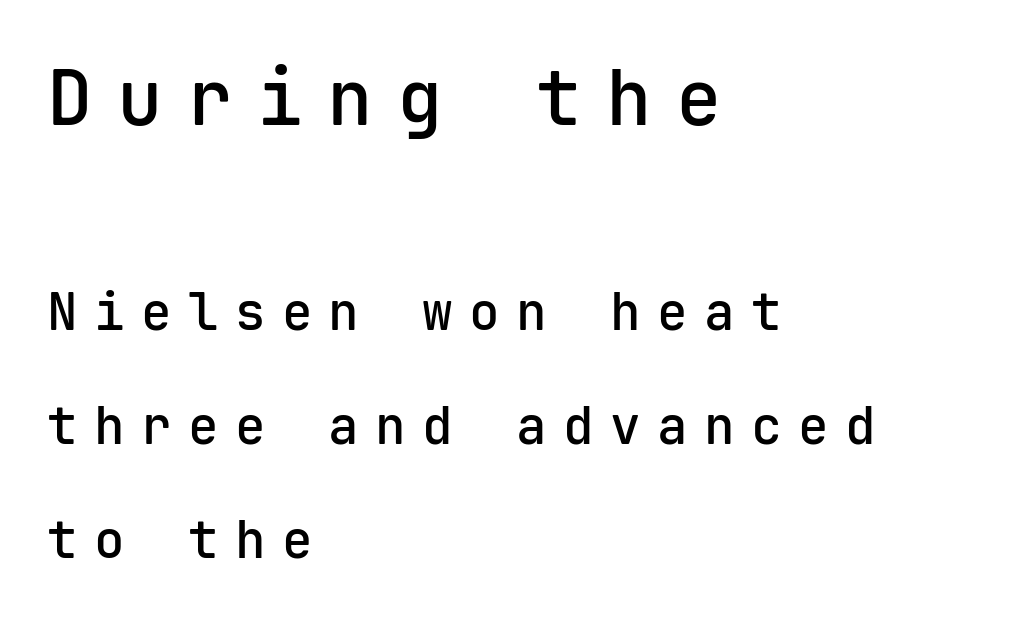
Q: Is the text bold? A: Semi-bold.
Q: Is the text italic (slanted)? A: No, it is upright.
Q: Is the typeface a serif or a sans-serif typeface? A: Sans-serif.
Q: Is the text underlined? A: No.
Q: How is the paragraph aligned? A: Left-aligned.
Q: Is the spacing between letters normal or unusually wide? A: Unusually wide.
Q: Is the spacing between lines tight, normal or loose? A: Loose.
Q: Which block of text is set in a larger size, the first (top) or the second (bottom)? A: The first (top) one.
Q: Width (condensed, normal, or wide)? A: Normal.
Q: Stroke contrast? A: Low.
Q: x-height? A: Medium.
Q: Monospaced? A: Yes.
